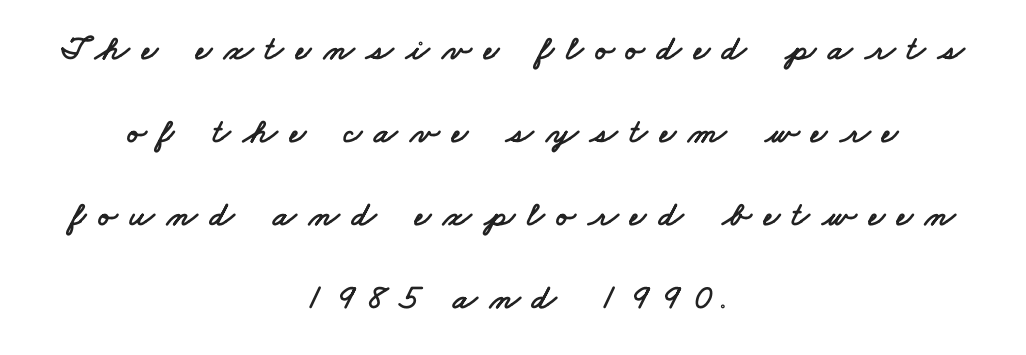
The image shows 35 px wide sans-serif type; set centered, loose line spacing (2.37x), unusually wide letter spacing (+0.35 em), not underlined; low stroke contrast and a small x-height.
